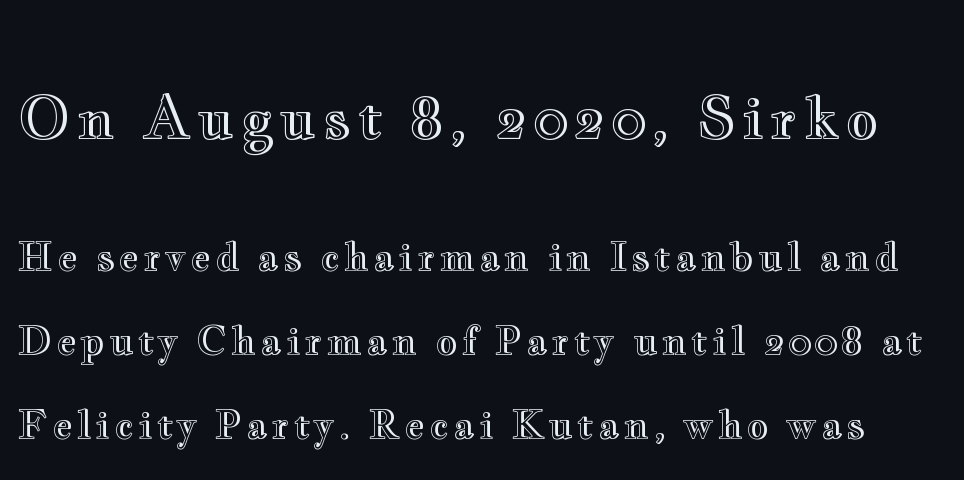
Q: Is the text italic (slanted)? A: No, it is upright.
Q: Is the text underlined? A: No.
Q: Is the spacing between lines tight, normal or loose? A: Loose.
Q: Which block of text is set in a larger size, the first (top) or the second (bottom)? A: The first (top) one.
Q: Width (condensed, normal, or wide)? A: Wide.
Q: x-height? A: Small.
Q: Monospaced? A: No.
